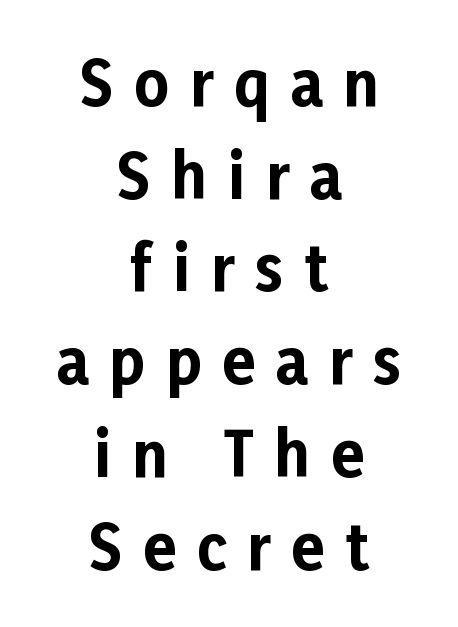
Vertical spacing — default. This rendering features lettering with no underline. Letter spacing: wide. Typographic density is high because the face is bold. A student would call this center alignment; a typographer would say set centered. Check where the strokes stop: nothing finishes them off — pure sans.
